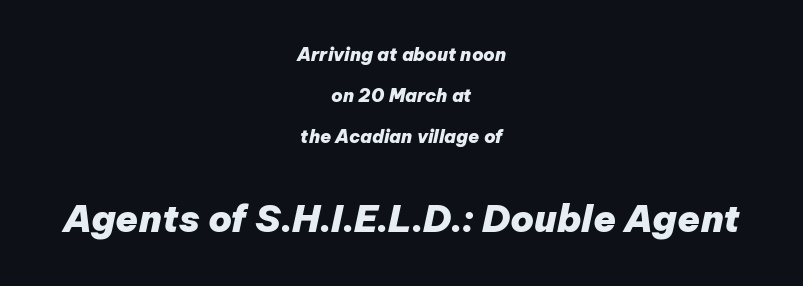
The image shows 37 px heavy type, italic (leaning right); set centered, loose line spacing (2.27x), normal letter spacing, not underlined; the second (bottom) block is 2.06x larger; low stroke contrast and a medium x-height.
